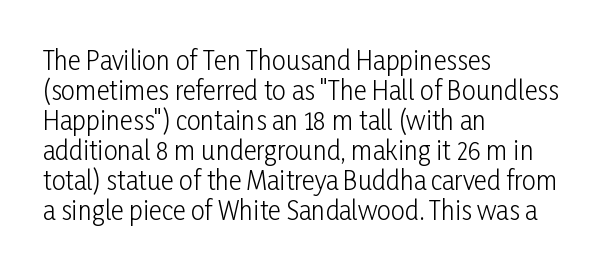
The image shows 25 px text type, upright; set left-aligned, line spacing 1.2x, normal letter spacing, not underlined.
